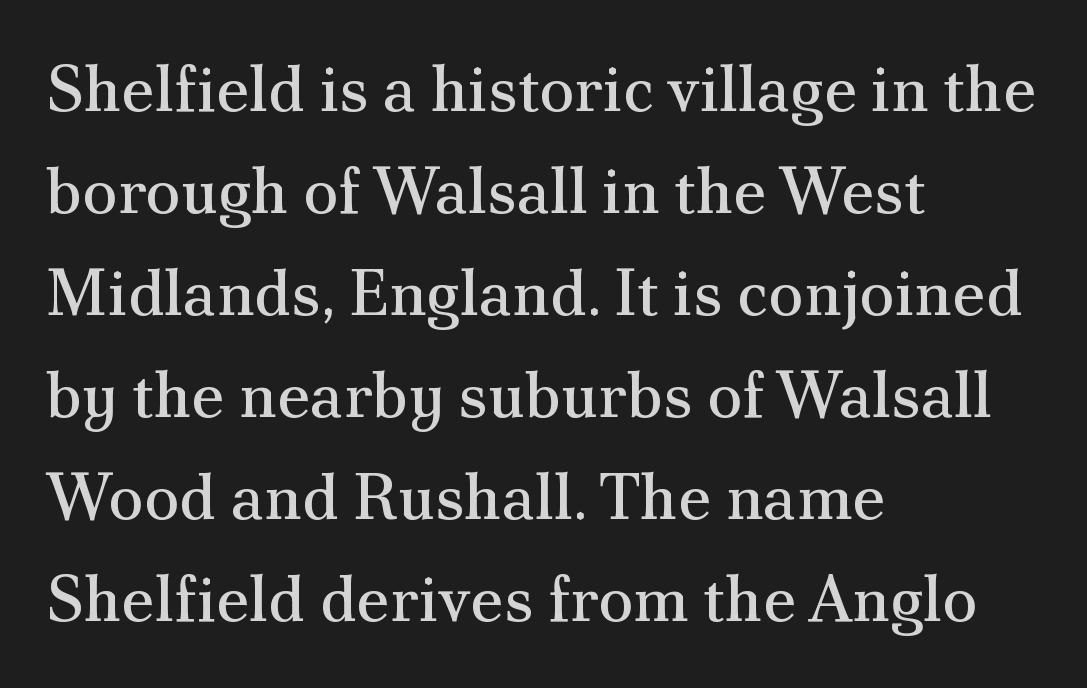
Upright lettering throughout. The space beneath each line is pristine and unruled. A typesetter would call this proportional, since set widths differ per character. Is this a sans? No — the strokes have serifs. The text block is weighted toward the left margin, trailing off unevenly rightward.
